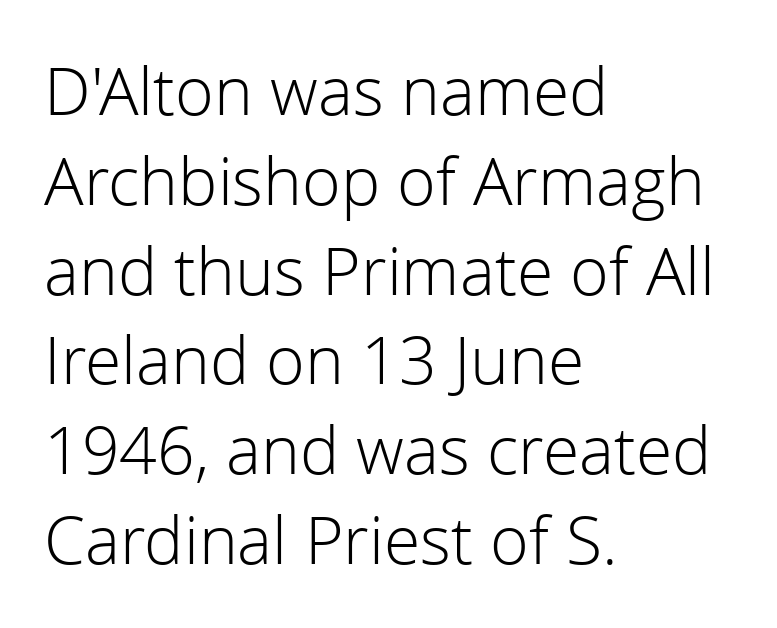
Q: Is the text bold? A: No.
Q: Is the text italic (slanted)? A: No, it is upright.
Q: Is the typeface a serif or a sans-serif typeface? A: Sans-serif.
Q: Is the text underlined? A: No.
Q: How is the paragraph aligned? A: Left-aligned.
Q: Is the spacing between letters normal or unusually wide? A: Normal.
Q: Is the spacing between lines tight, normal or loose? A: Normal.
Q: Width (condensed, normal, or wide)? A: Normal.
Q: x-height? A: Medium.
Q: Monospaced? A: No.
